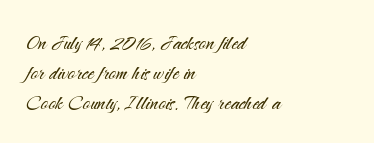
{"bold": "no", "underline": "no", "align": "left", "line_spacing_ratio": 1.2, "letter_spacing": "normal", "letter_spacing_em": 0.0, "glyph_px": 25}
